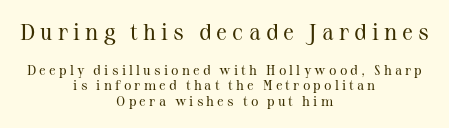
The image shows 23 px text type, upright; set centered, tight line spacing (1.11x), unusually wide letter spacing (+0.22 em), not underlined; the first (top) block is 1.64x larger.
